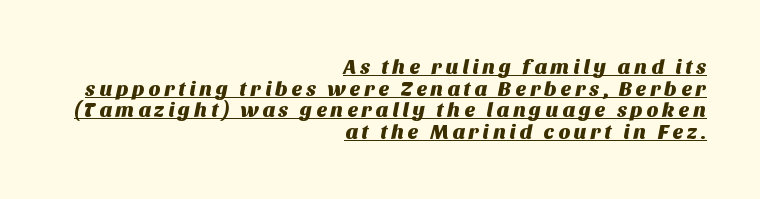
The image shows 21 px text type; set right-aligned, tight line spacing (1.03x), underlined.
